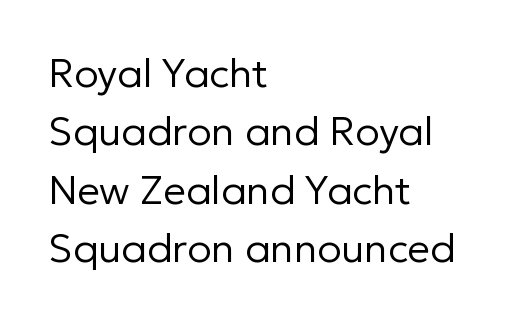
{"serif": "no", "italic": "no", "bold": "no", "weight": "regular", "width": "normal", "stroke_contrast": "low", "x_height": "medium", "monospaced": "no", "underline": "no", "align": "left", "line_spacing": "normal", "line_spacing_ratio": 1.46, "letter_spacing": "normal", "letter_spacing_em": 0.0, "glyph_px": 40}
